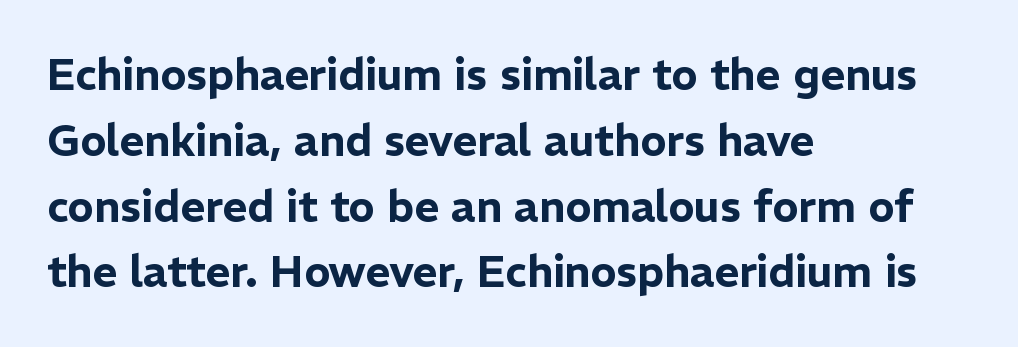
The image shows 43 px sans-serif type, upright; set left-aligned, normal line spacing (1.53x), normal letter spacing, not underlined; low stroke contrast and a medium x-height.
